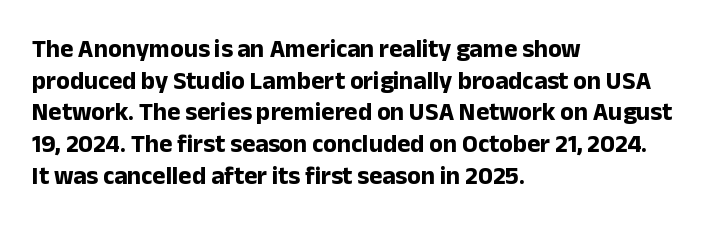
The image shows 25 px bold type, upright; set left-aligned, normal line spacing (1.27x), normal letter spacing, not underlined.
